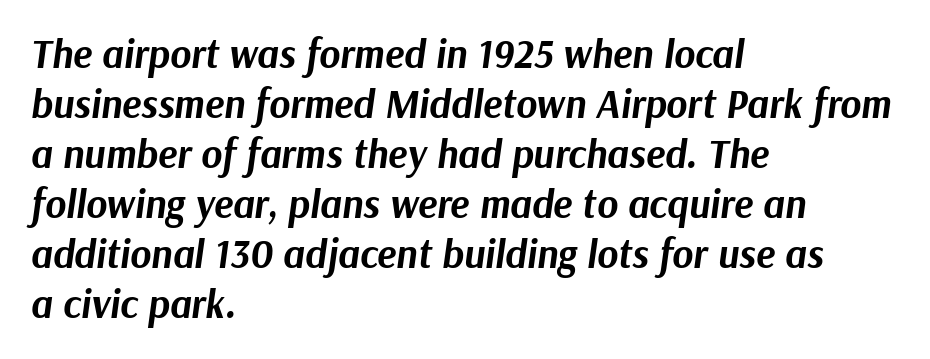
{"italic": "yes", "lean": "right", "slant_degrees": 9, "bold": "yes", "weight": "bold", "width": "normal", "stroke_contrast": "medium", "x_height": "medium", "monospaced": "no", "underline": "no", "align": "left", "line_spacing": "normal", "line_spacing_ratio": 1.25, "letter_spacing": "normal", "letter_spacing_em": 0.0, "glyph_px": 40}
